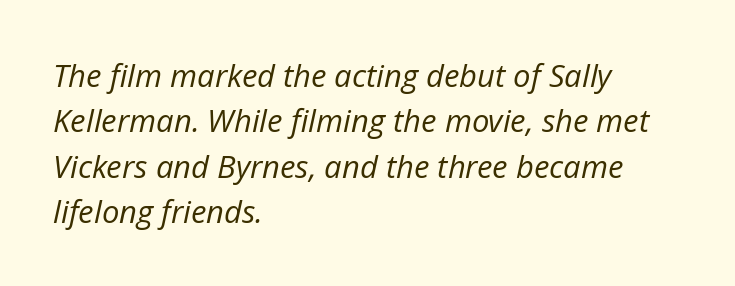
The image shows 31 px regular-weight type, italic (leaning right); set left-aligned, normal line spacing (1.46x), normal letter spacing, not underlined; low stroke contrast and a medium x-height.
